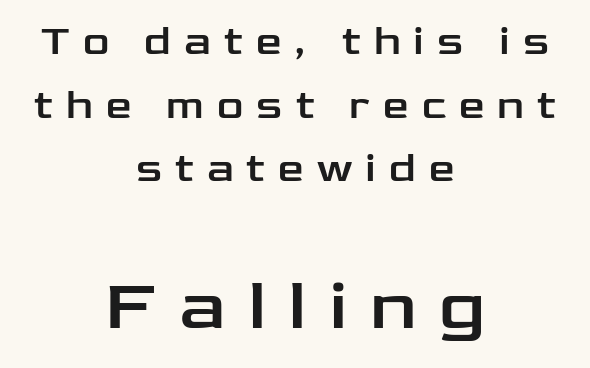
Q: Is the text italic (slanted)? A: No, it is upright.
Q: Is the typeface a serif or a sans-serif typeface? A: Sans-serif.
Q: Is the text underlined? A: No.
Q: How is the paragraph aligned? A: Centered.
Q: Is the spacing between letters normal or unusually wide? A: Unusually wide.
Q: Is the spacing between lines tight, normal or loose? A: Normal.
Q: Which block of text is set in a larger size, the first (top) or the second (bottom)? A: The second (bottom) one.
Q: Width (condensed, normal, or wide)? A: Wide.
Q: Stroke contrast? A: Low.
Q: x-height? A: Medium.
Q: Monospaced? A: No.
